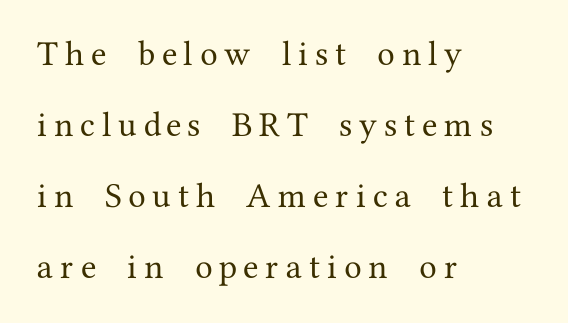
Line spacing here is loose. You can tell from the footed stems that serif type was used. Letter spacing: wide. Glance below the letters and you will spot only blank space. Which margin do the lines hug? The left one — the right edge is uneven.
